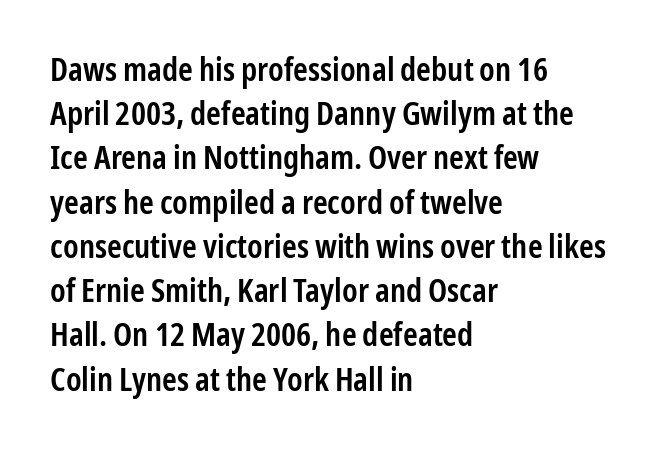
{"serif": "no", "italic": "no", "bold": "semi", "weight": "semibold", "width": "condensed", "stroke_contrast": "low", "x_height": "medium", "monospaced": "no", "underline": "no", "align": "left", "line_spacing": "normal", "line_spacing_ratio": 1.34, "letter_spacing": "normal", "letter_spacing_em": 0.0, "glyph_px": 33}
